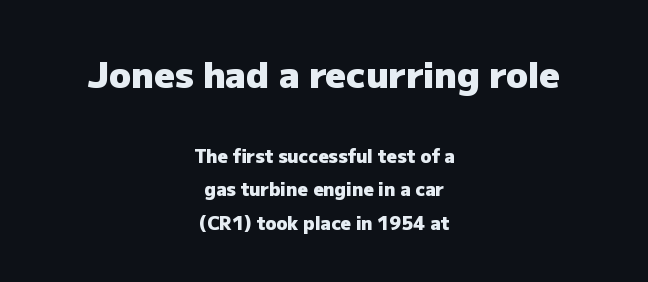
The image shows 36 px heavy sans-serif type, upright; set centered, line spacing 1.86x, normal letter spacing, not underlined; the first (top) block is 2.0x larger; low stroke contrast and a medium x-height.
